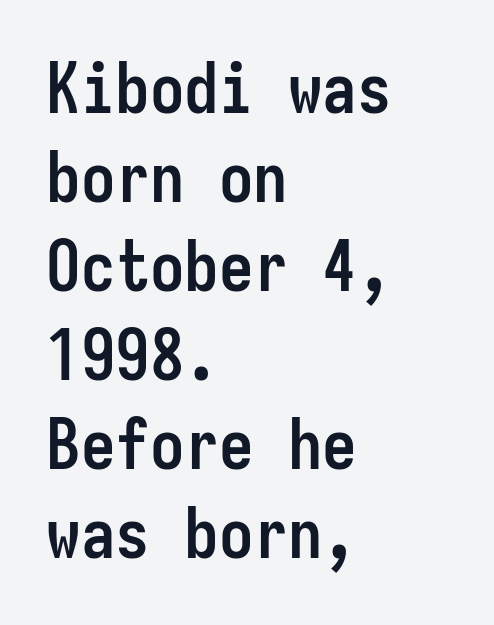
The image shows 69 px semibold, condensed sans-serif type, upright, monospaced; set left-aligned, normal line spacing (1.29x), normal letter spacing, not underlined; low stroke contrast and a medium x-height.
